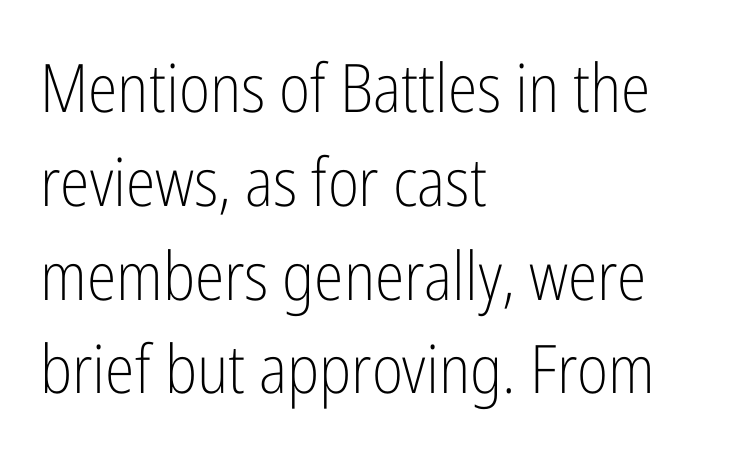
{"serif": "no", "italic": "no", "bold": "no", "weight": "light", "width": "condensed", "stroke_contrast": "low", "x_height": "medium", "monospaced": "no", "underline": "no", "align": "left", "line_spacing": "normal", "line_spacing_ratio": 1.4, "letter_spacing": "normal", "letter_spacing_em": 0.0, "glyph_px": 67}
